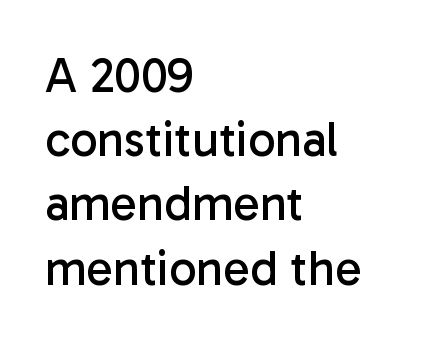
Stem width sits at or under what a default text font uses. Does the lettering tilt? It doesn't — this is upright. Casual observation: everything's shoved over to the left. Regular leading. Note the varied advance widths — an 'i' is clearly narrower than an 'm'. Between one letter and the next there's only the usual sliver of space.
